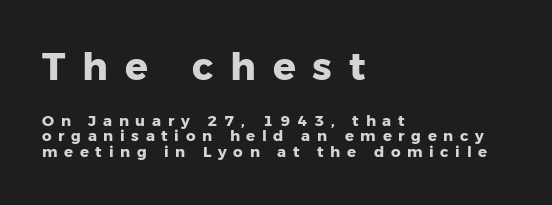
{"serif": "no", "italic": "no", "bold": "yes", "weight": "heavy", "width": "normal", "stroke_contrast": "low", "x_height": "medium", "monospaced": "no", "underline": "no", "align": "left", "line_spacing": "tight", "line_spacing_ratio": 1.02, "letter_spacing": "wide", "letter_spacing_em": 0.44, "larger_block": "first", "size_ratio": 2.53, "glyph_px": 38}
